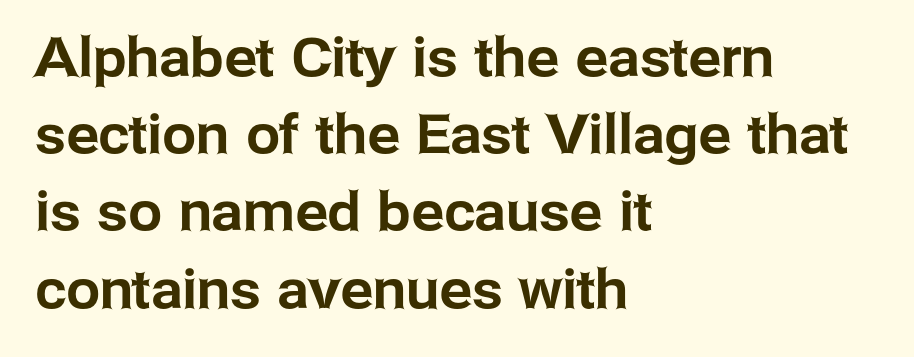
Stroke terminals: plain, sans-serif. Rendered with straight, roman letterforms. The passage shown is typed in a proportional face where columns would drift. Evenly set lines give the paragraph a standard silhouette. Caption: standard tracking, unaltered.
